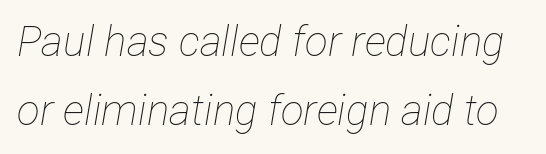
No extra tracking has been applied to these lines. Proportional: the letters do not fall into vertical columns. Italic? Definitely — the glyphs are oblique. These glyphs show unthickened strokes, regular width or finer.
